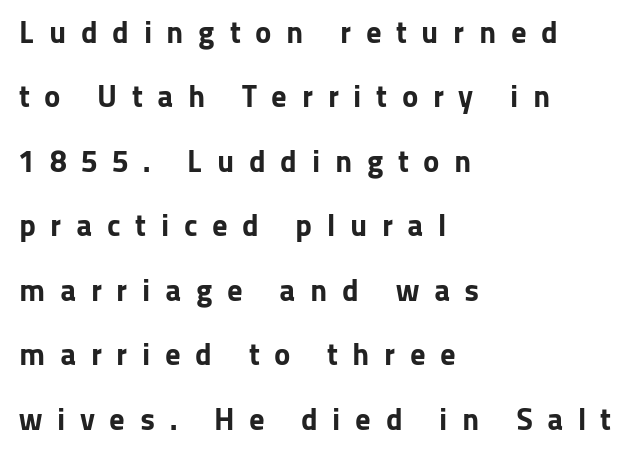
Q: Is the text bold? A: Yes.
Q: Is the text italic (slanted)? A: No, it is upright.
Q: Is the typeface a serif or a sans-serif typeface? A: Sans-serif.
Q: Is the text underlined? A: No.
Q: How is the paragraph aligned? A: Left-aligned.
Q: Is the spacing between letters normal or unusually wide? A: Unusually wide.
Q: Is the spacing between lines tight, normal or loose? A: Loose.
Q: Width (condensed, normal, or wide)? A: Normal.
Q: Stroke contrast? A: Low.
Q: x-height? A: Medium.
Q: Monospaced? A: No.
